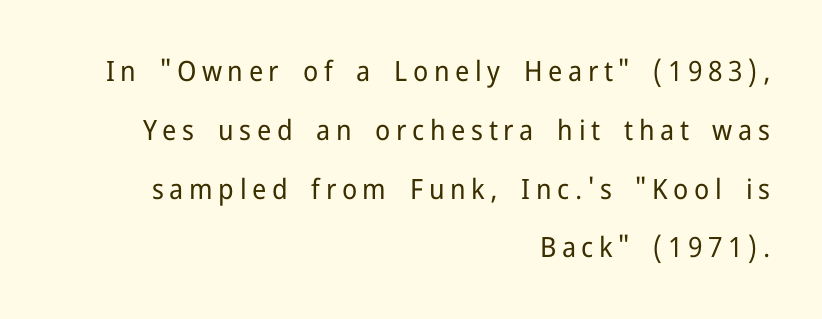
Q: Is the text bold? A: No.
Q: Is the text italic (slanted)? A: No, it is upright.
Q: Is the typeface a serif or a sans-serif typeface? A: Sans-serif.
Q: Is the text underlined? A: No.
Q: How is the paragraph aligned? A: Right-aligned.
Q: Is the spacing between letters normal or unusually wide? A: Unusually wide.
Q: Is the spacing between lines tight, normal or loose? A: Loose.
Q: Width (condensed, normal, or wide)? A: Normal.
Q: Stroke contrast? A: Low.
Q: x-height? A: Medium.
Q: Monospaced? A: No.
